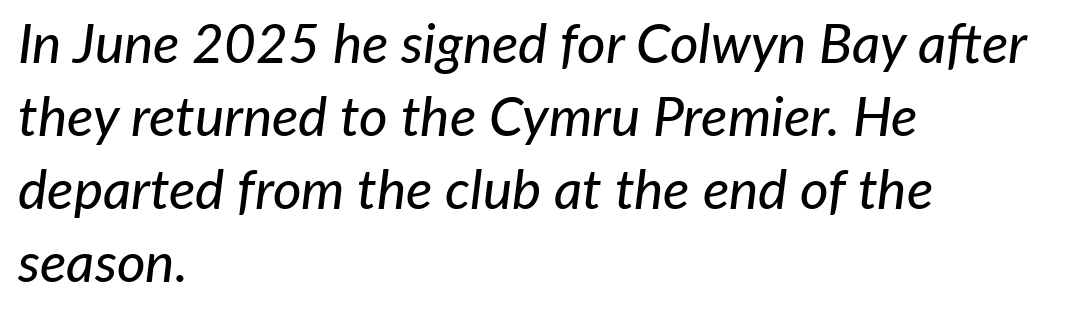
No extra tracking has been applied to these lines. The rendering anchors every line to the left-hand side. The lettering tilts uniformly, giving the passage an italic look. The rendering uses a moderate line-height, typical for paragraphs. Varying glyph widths throughout — classic text-font behaviour.
